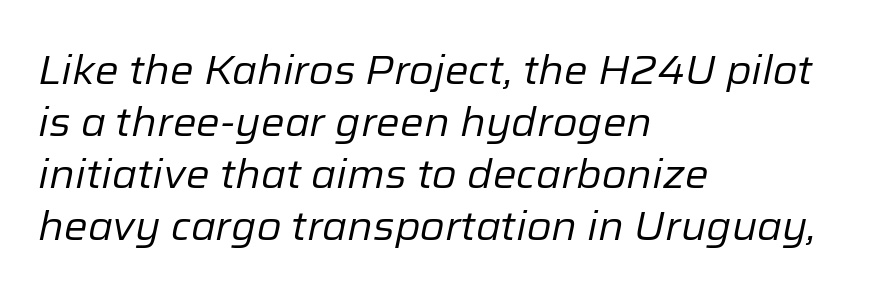
A typesetter would call this leading conventional body-copy spacing. Compared with ordinary roman type, these characters are visibly tilted. Stems here are at most as thick as an everyday book face. Horizontal alignment here is leftward, the default for most running prose.
